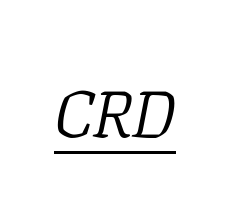
Q: Is the text bold? A: No.
Q: Is the text italic (slanted)? A: Yes, it leans right by about 11 degrees.
Q: Is the typeface a serif or a sans-serif typeface? A: Serif.
Q: Is the text underlined? A: Yes.
Q: Is the spacing between letters normal or unusually wide? A: Normal.
Q: Width (condensed, normal, or wide)? A: Normal.
Q: Stroke contrast? A: Low.
Q: x-height? A: Medium.
Q: Monospaced? A: No.
